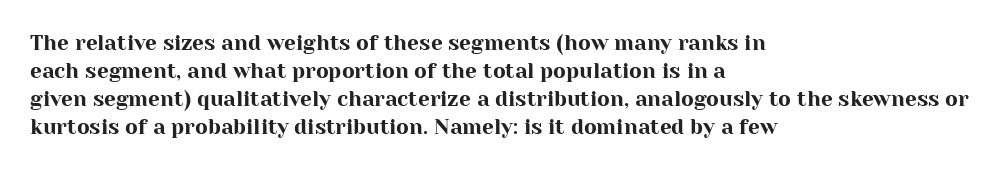
The image shows 21 px text type, upright; set left-aligned, normal line spacing (1.33x), normal letter spacing, not underlined.
